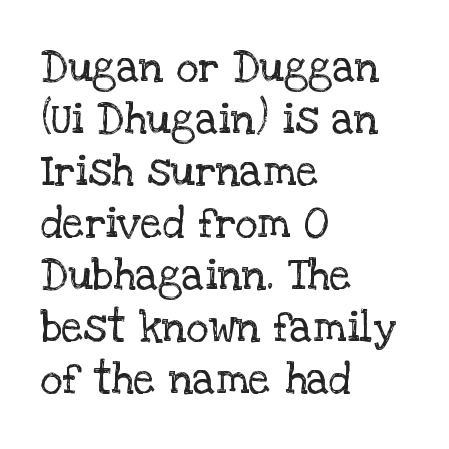
Notice how the passage keeps a crisp vertical edge on the left only. Observe the serifs anchoring each vertical stroke in this sample. Descenders are the only things crossing below the line. Stem width sits at or under what a default text font uses.
